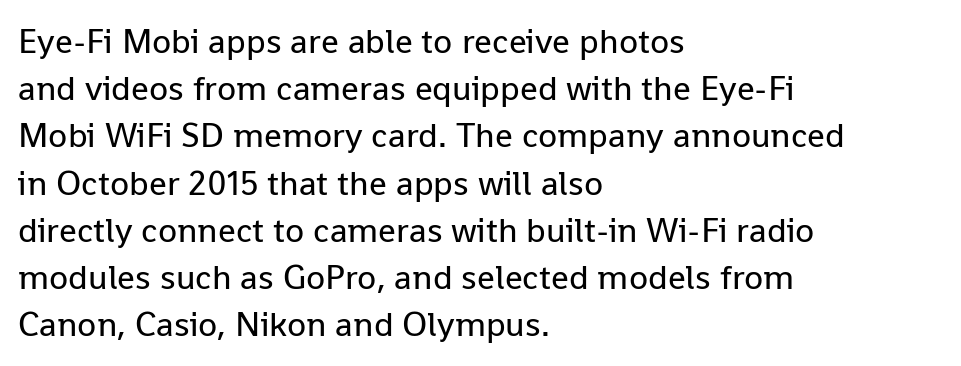
Q: Is the text bold? A: No.
Q: Is the text italic (slanted)? A: No, it is upright.
Q: Is the typeface a serif or a sans-serif typeface? A: Sans-serif.
Q: Is the text underlined? A: No.
Q: How is the paragraph aligned? A: Left-aligned.
Q: Is the spacing between letters normal or unusually wide? A: Normal.
Q: Is the spacing between lines tight, normal or loose? A: Normal.
Q: Width (condensed, normal, or wide)? A: Normal.
Q: Stroke contrast? A: Low.
Q: x-height? A: Medium.
Q: Monospaced? A: No.
